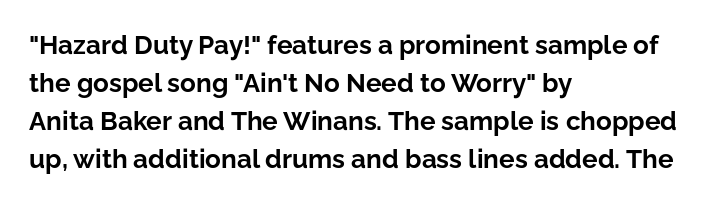
{"italic": "no", "bold": "yes", "underline": "no", "align": "left", "line_spacing": "normal", "line_spacing_ratio": 1.46, "letter_spacing": "normal", "letter_spacing_em": 0.0, "glyph_px": 26}
